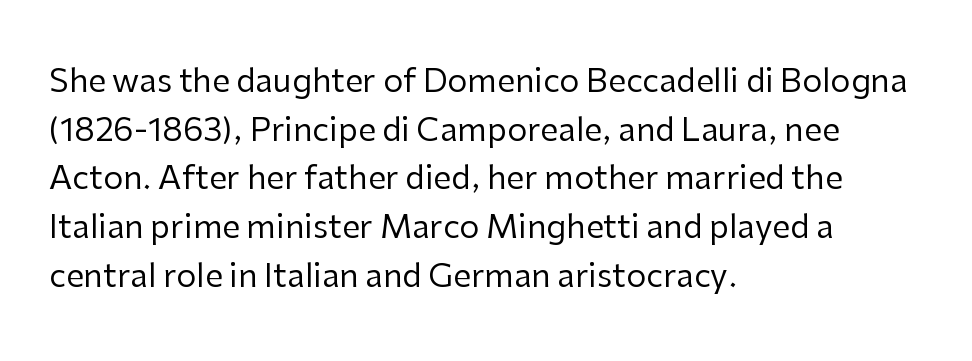
The image shows 32 px regular-weight sans-serif type, upright; set left-aligned, normal line spacing (1.52x), normal letter spacing, not underlined; low stroke contrast and a medium x-height.
